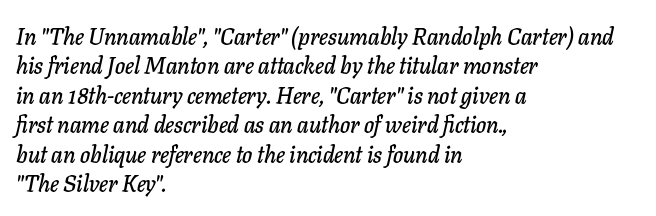
Tracking here is standard; glyphs follow each other at the usual distance. This sample uses an oblique cut, with every glyph tilted off the vertical. Every row of glyphs begins at an identical x-position on the left. The vertical gap from one line to the next is medium. A bare baseline throughout the passage.
